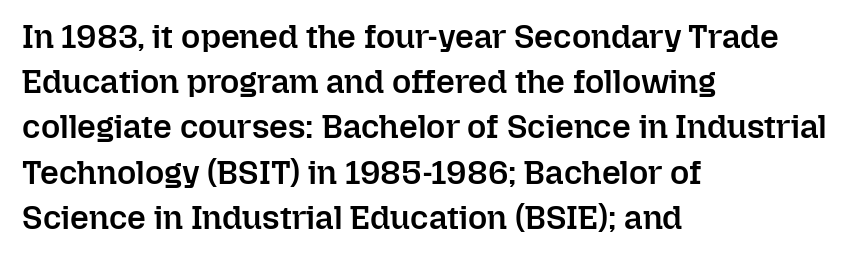
{"italic": "no", "bold": "semi", "weight": "semibold", "width": "normal", "stroke_contrast": "low", "x_height": "medium", "monospaced": "no", "underline": "no", "align": "left", "line_spacing": "normal", "line_spacing_ratio": 1.37, "letter_spacing": "normal", "letter_spacing_em": 0.0, "glyph_px": 33}
